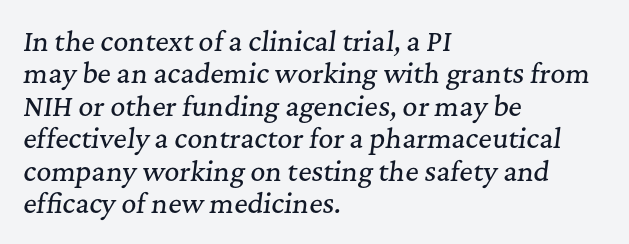
The image shows 26 px text type, italic (leaning right); set left-aligned, normal line spacing (1.25x), normal letter spacing, not underlined.
